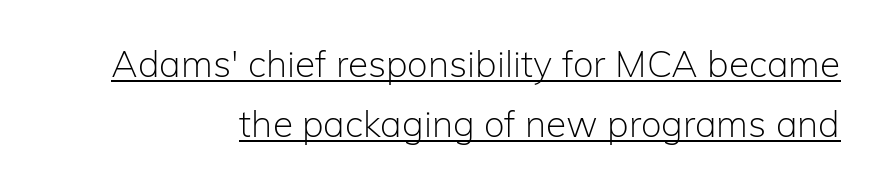
The image shows 37 px light sans-serif type, upright; set right-aligned, normal line spacing (1.63x), normal letter spacing, underlined; low stroke contrast and a medium x-height.
